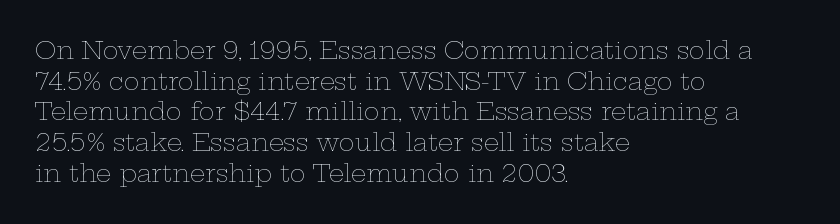
Q: Is the text bold? A: No.
Q: Is the text italic (slanted)? A: No, it is upright.
Q: Is the text underlined? A: No.
Q: How is the paragraph aligned? A: Left-aligned.
Q: Is the spacing between letters normal or unusually wide? A: Normal.
Q: Is the spacing between lines tight, normal or loose? A: Normal.
